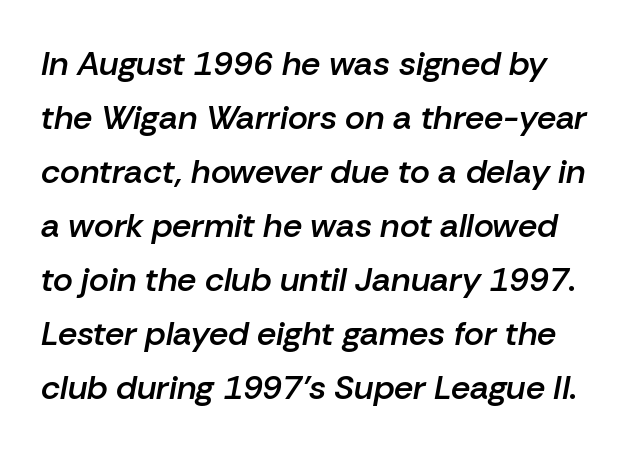
{"italic": "yes", "lean": "right", "slant_degrees": 10, "bold": "semi", "weight": "semibold", "width": "normal", "stroke_contrast": "low", "x_height": "medium", "monospaced": "no", "underline": "no", "line_spacing": "normal", "line_spacing_ratio": 1.59, "letter_spacing": "normal", "letter_spacing_em": 0.0, "glyph_px": 34}
